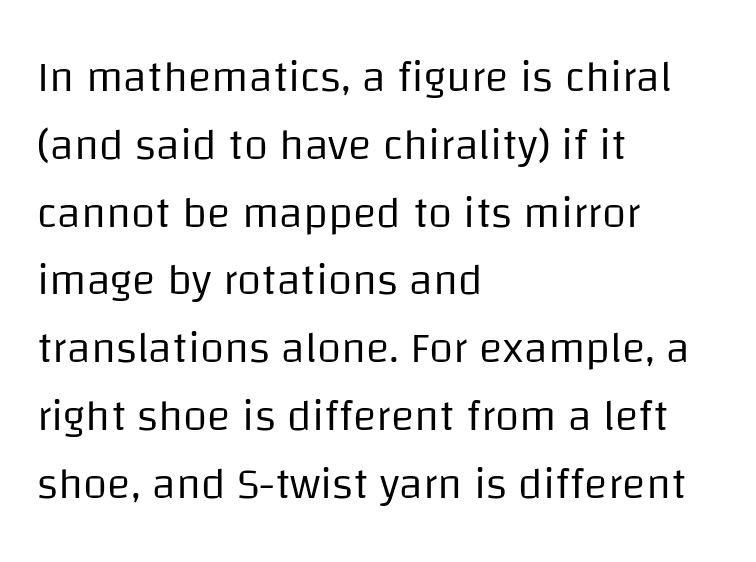
The image shows 44 px regular-weight sans-serif type, upright; set left-aligned, normal line spacing (1.54x), normal letter spacing, not underlined; low stroke contrast and a large x-height.
